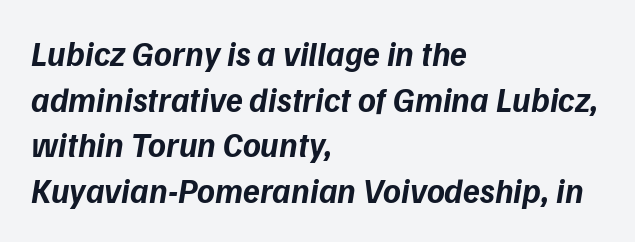
{"serif": "no", "bold": "yes", "weight": "bold", "width": "normal", "stroke_contrast": "low", "x_height": "medium", "monospaced": "no", "underline": "no", "align": "left", "line_spacing": "normal", "line_spacing_ratio": 1.34, "letter_spacing": "normal", "letter_spacing_em": 0.0, "glyph_px": 34}
